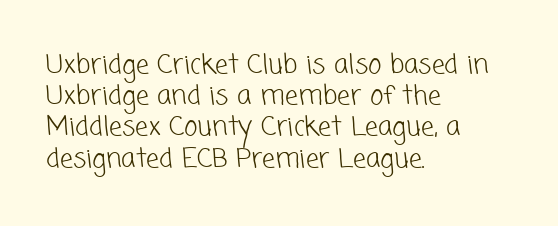
The image shows 26 px text type; set left-aligned, line spacing 1.2x, normal letter spacing, not underlined.
